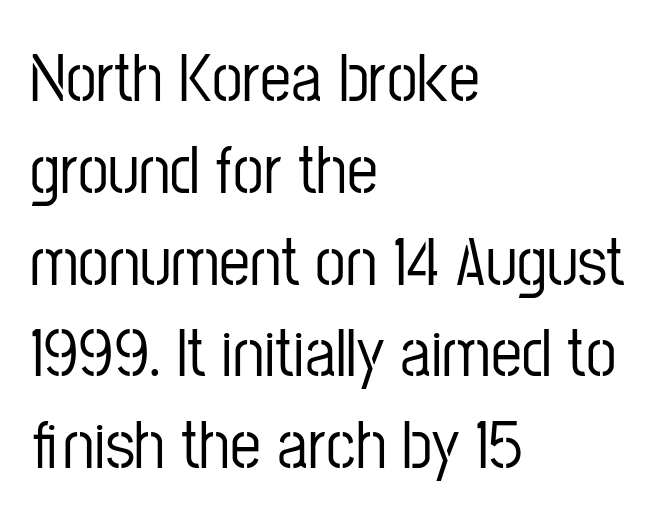
You can tell from the bare stems that sans-serif type was used. Here the glyphs are tracked normally, forming tight word shapes. Nope, not italic — everything's standing straight. The rendering uses natural spacing where letterforms have individual widths. The paragraph shown leans on its left margin.
